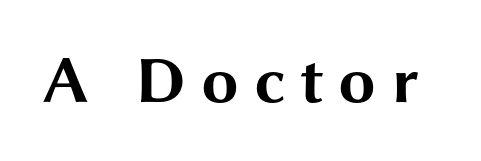
Q: Is the text bold? A: Yes.
Q: Is the text italic (slanted)? A: No, it is upright.
Q: Is the typeface a serif or a sans-serif typeface? A: Sans-serif.
Q: Is the text underlined? A: No.
Q: Is the spacing between letters normal or unusually wide? A: Unusually wide.
Q: Width (condensed, normal, or wide)? A: Wide.
Q: Stroke contrast? A: Medium.
Q: x-height? A: Medium.
Q: Monospaced? A: No.
